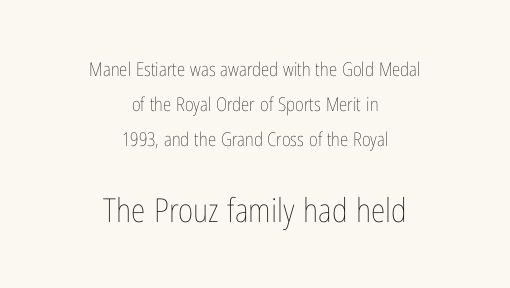
{"italic": "no", "bold": "no", "weight": "thin", "width": "condensed", "stroke_contrast": "low", "x_height": "medium", "monospaced": "no", "underline": "no", "align": "center", "line_spacing_ratio": 1.84, "letter_spacing": "normal", "letter_spacing_em": 0.0, "larger_block": "second", "size_ratio": 1.74, "glyph_px": 33}
